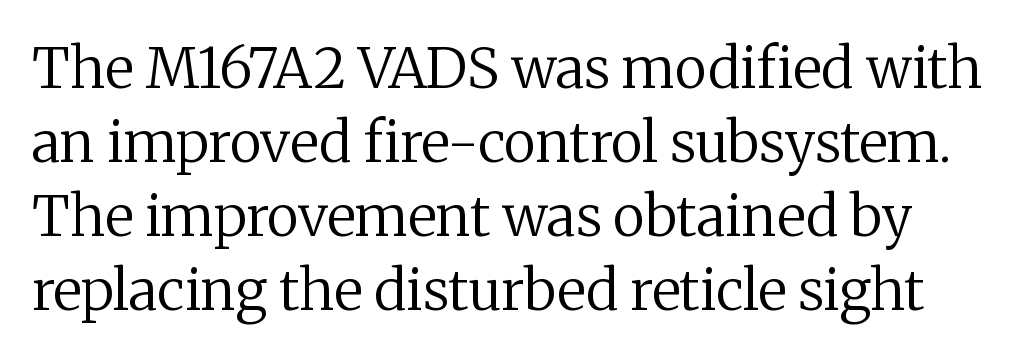
Little horizontal feet cap the strokes, marking this as serif type. Has an underline been added? It has not. The face used here is proportionally spaced, like ordinary book or web type. Nothing heavy about these letters — not bold at all. Notice how the stems are strictly vertical — no italics here.
